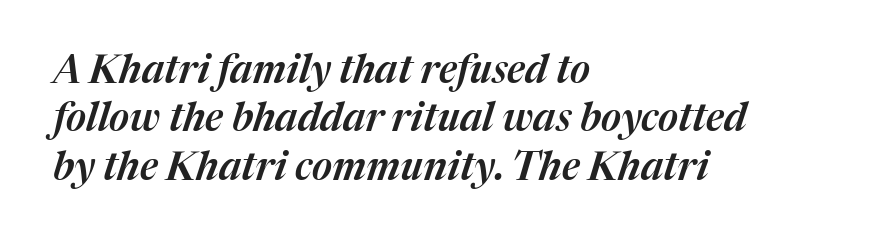
{"italic": "yes", "lean": "right", "slant_degrees": 17, "width": "normal", "stroke_contrast": "medium", "x_height": "medium", "monospaced": "no", "underline": "no", "align": "left", "line_spacing_ratio": 1.24, "letter_spacing": "normal", "letter_spacing_em": 0.0, "glyph_px": 39}
